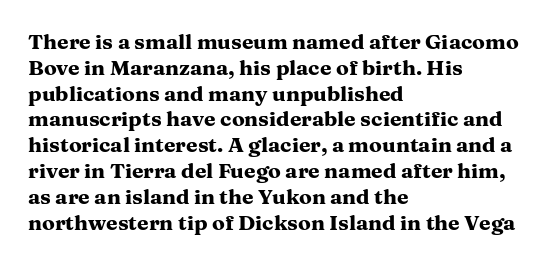
Q: Is the text bold? A: Yes.
Q: Is the text italic (slanted)? A: No, it is upright.
Q: Is the text underlined? A: No.
Q: How is the paragraph aligned? A: Left-aligned.
Q: Is the spacing between letters normal or unusually wide? A: Normal.
